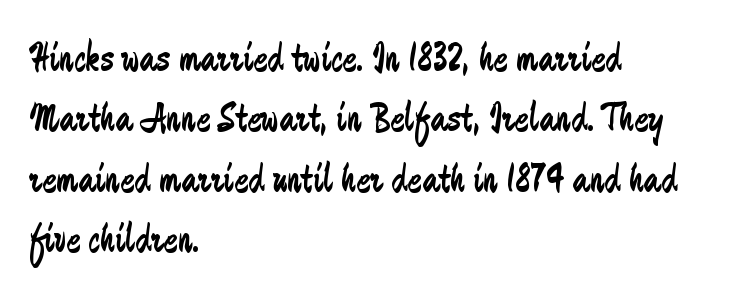
Q: Is the text bold? A: No.
Q: Is the text italic (slanted)? A: Yes.
Q: Is the typeface a serif or a sans-serif typeface? A: Sans-serif.
Q: Is the text underlined? A: No.
Q: How is the paragraph aligned? A: Left-aligned.
Q: Is the spacing between letters normal or unusually wide? A: Normal.
Q: Is the spacing between lines tight, normal or loose? A: Normal.
Q: Width (condensed, normal, or wide)? A: Condensed.
Q: Stroke contrast? A: Low.
Q: x-height? A: Small.
Q: Monospaced? A: No.
